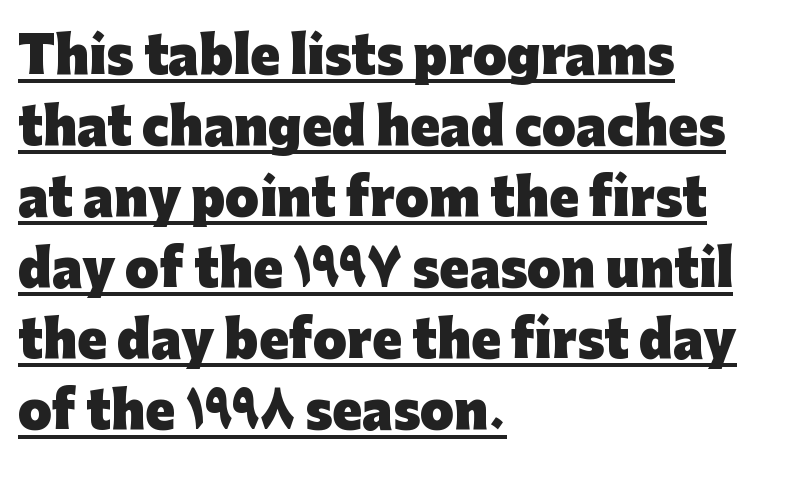
The image shows 49 px heavy sans-serif type, upright; set left-aligned, normal line spacing (1.45x), normal letter spacing, underlined; low stroke contrast and a medium x-height.
